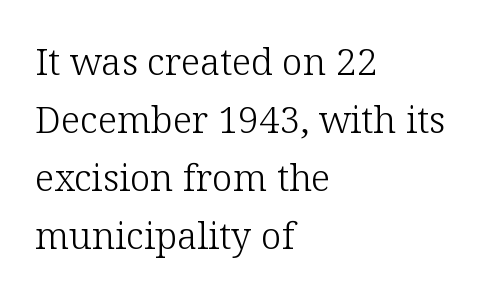
The image shows 37 px light serif type, upright; set left-aligned, normal line spacing (1.57x), normal letter spacing, not underlined; low stroke contrast and a medium x-height.
